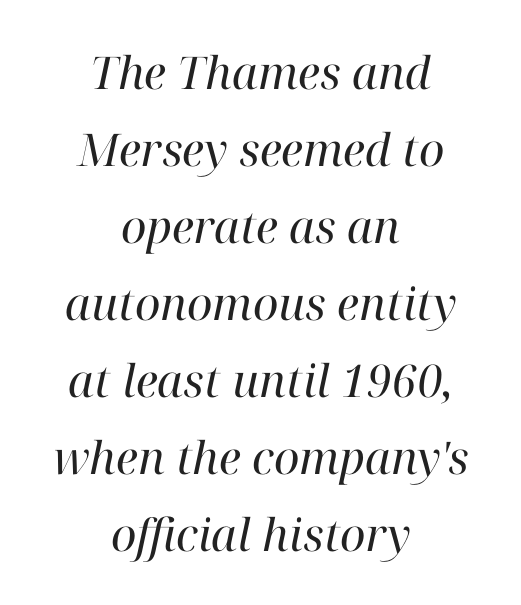
{"serif": "yes", "italic": "yes", "lean": "right", "slant_degrees": 12, "bold": "no", "weight": "regular", "width": "normal", "stroke_contrast": "high", "x_height": "medium", "monospaced": "no", "underline": "no", "align": "center", "line_spacing_ratio": 1.71, "letter_spacing": "normal", "letter_spacing_em": 0.0, "glyph_px": 45}
